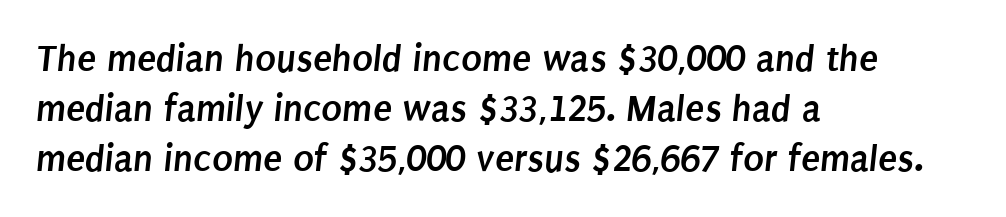
Q: Is the text bold? A: Yes.
Q: Is the typeface a serif or a sans-serif typeface? A: Sans-serif.
Q: Is the text underlined? A: No.
Q: How is the paragraph aligned? A: Left-aligned.
Q: Is the spacing between letters normal or unusually wide? A: Normal.
Q: Is the spacing between lines tight, normal or loose? A: Normal.
Q: Width (condensed, normal, or wide)? A: Condensed.
Q: Stroke contrast? A: Low.
Q: x-height? A: Large.
Q: Monospaced? A: No.
